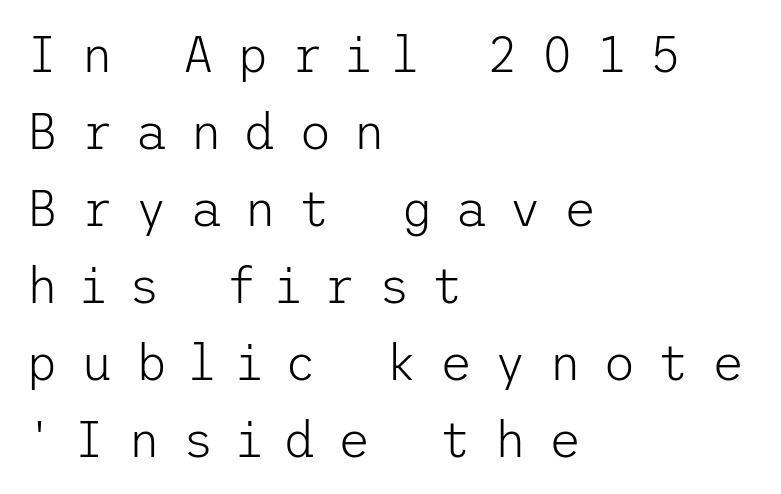
The image shows 50 px light sans-serif type, upright; set left-aligned, normal line spacing (1.54x), unusually wide letter spacing (+0.44 em), not underlined; low stroke contrast and a medium x-height.
